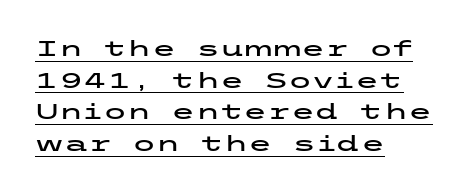
This rendering leaves character spacing at its baseline value. In CSS terms this would be text-align: left. Caption: lettering with a line underneath. How would I describe the line gaps? Plain and ordinary.
